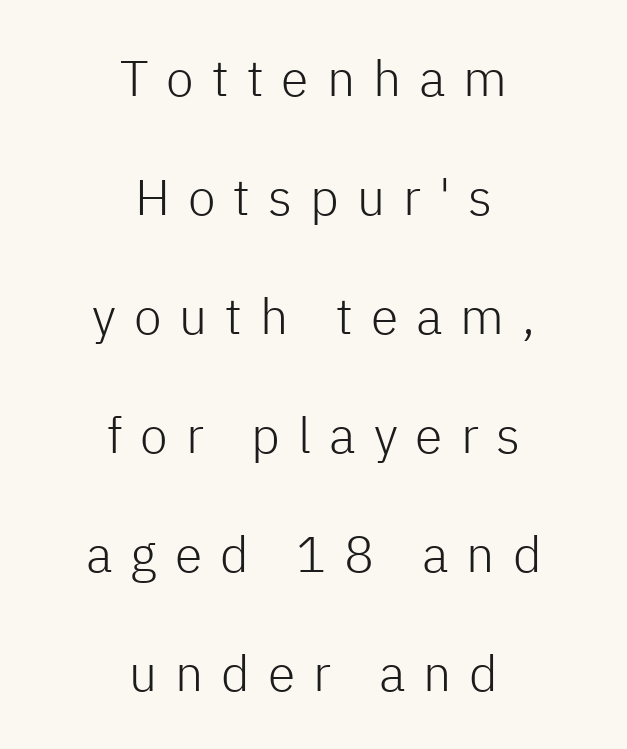
The image shows 50 px light sans-serif type, upright; set centered, loose line spacing (2.38x), unusually wide letter spacing (+0.36 em), not underlined; low stroke contrast and a medium x-height.
